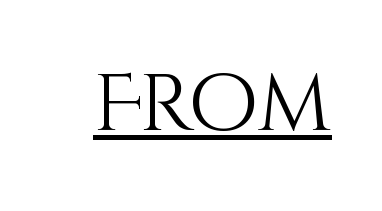
The type sits square on the baseline with zero lean. Each line of the rendering has a horizontal stroke beneath the glyphs. Weight class: somewhere from thin through regular. The face used here is proportionally spaced, like ordinary book or web type. Tracking value appears to be zero — textbook default spacing.
